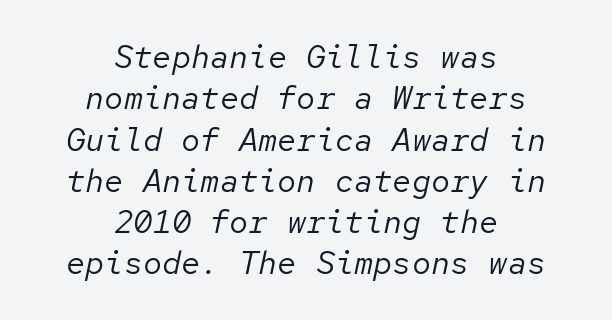
{"italic": "yes", "lean": "right", "slant_degrees": 12, "bold": "no", "weight": "regular", "width": "normal", "stroke_contrast": "low", "x_height": "medium", "monospaced": "yes", "underline": "no", "align": "center", "line_spacing": "normal", "line_spacing_ratio": 1.29, "letter_spacing": "normal", "letter_spacing_em": 0.0, "glyph_px": 32}
